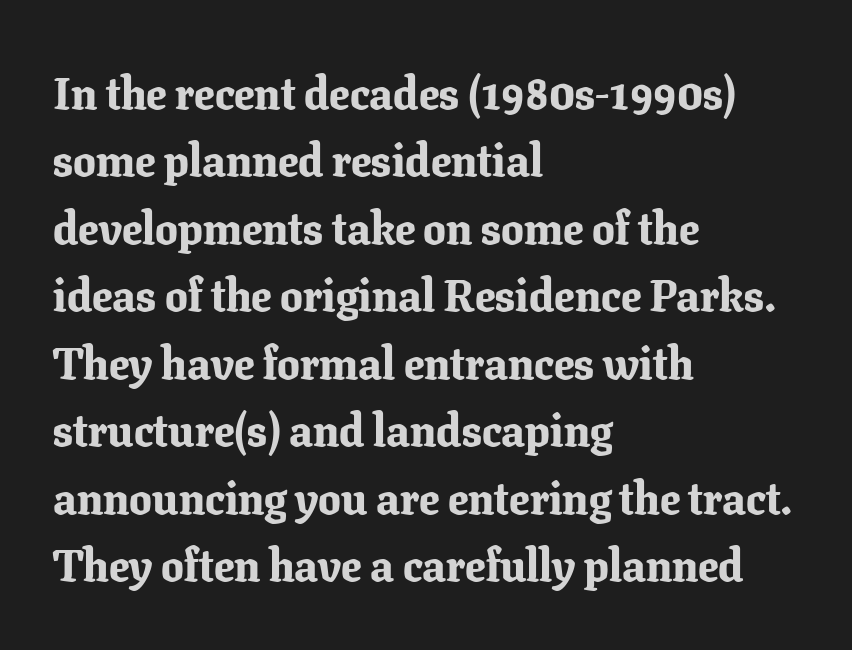
The image shows 45 px bold serif type, upright; set left-aligned, normal line spacing (1.5x), normal letter spacing, not underlined; low stroke contrast and a medium x-height.
